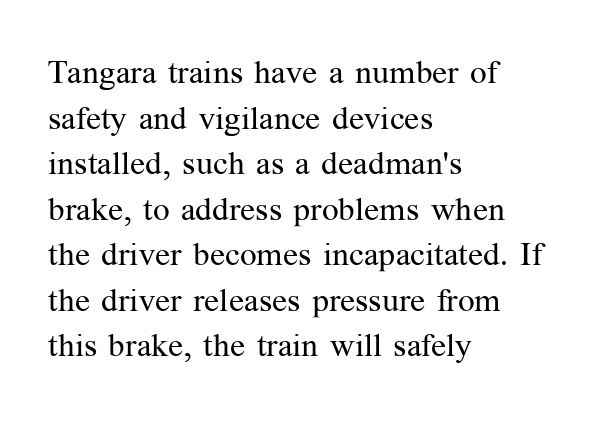
Q: Is the text bold? A: No.
Q: Is the text italic (slanted)? A: No, it is upright.
Q: Is the typeface a serif or a sans-serif typeface? A: Serif.
Q: Is the text underlined? A: No.
Q: How is the paragraph aligned? A: Left-aligned.
Q: Is the spacing between letters normal or unusually wide? A: Normal.
Q: Is the spacing between lines tight, normal or loose? A: Normal.
Q: Width (condensed, normal, or wide)? A: Normal.
Q: Stroke contrast? A: Medium.
Q: x-height? A: Medium.
Q: Monospaced? A: No.
